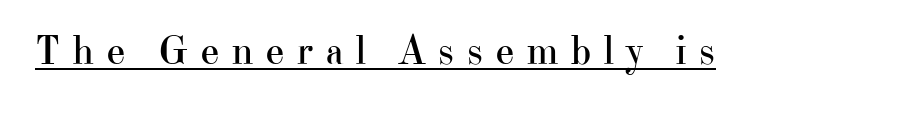
The image shows 42 px regular-weight serif type, upright; set unusually wide letter spacing (+0.27 em), underlined; high stroke contrast and a small x-height.
